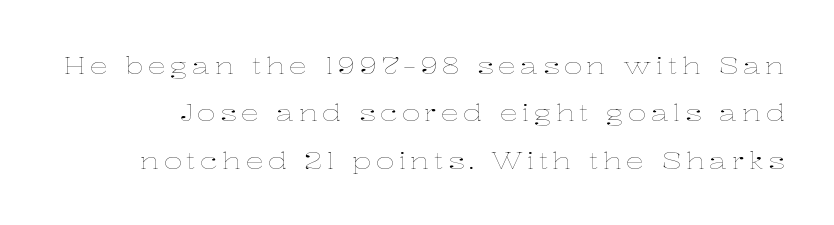
Regarding leading, the lines here are spaced well apart. This sample uses an upright cut, with every glyph sitting square on the baseline. No word sits above an underline. The weight would be labelled regular, book, light, or lighter still.
